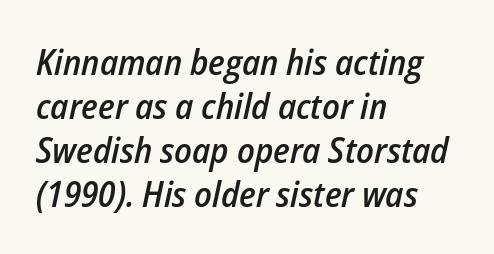
The image shows 36 px semibold, condensed type, italic (leaning right); set left-aligned, line spacing 1.22x, normal letter spacing, not underlined; low stroke contrast and a medium x-height.
